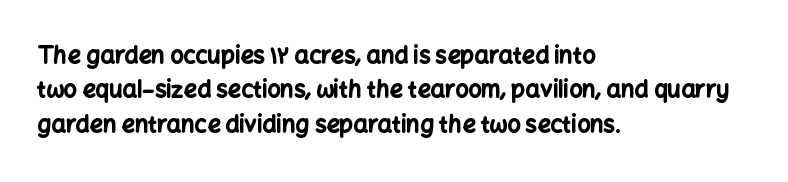
Q: Is the text bold? A: Yes.
Q: Is the text italic (slanted)? A: No, it is upright.
Q: Is the text underlined? A: No.
Q: How is the paragraph aligned? A: Left-aligned.
Q: Is the spacing between letters normal or unusually wide? A: Normal.
Q: Is the spacing between lines tight, normal or loose? A: Normal.
